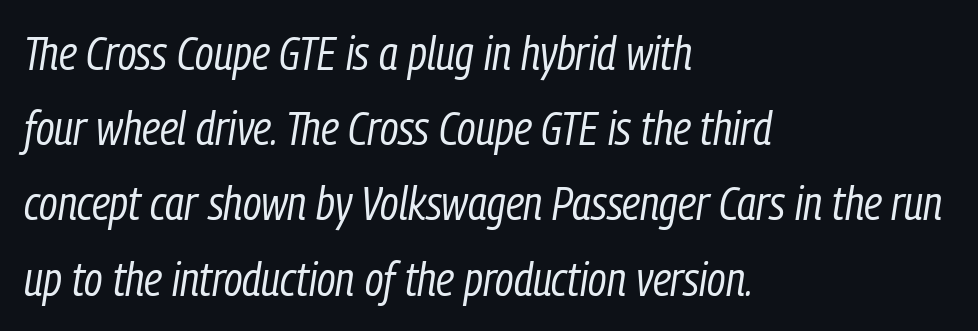
Q: Is the text bold? A: No.
Q: Is the text italic (slanted)? A: Yes, it leans right by about 9 degrees.
Q: Is the text underlined? A: No.
Q: How is the paragraph aligned? A: Left-aligned.
Q: Is the spacing between letters normal or unusually wide? A: Normal.
Q: Is the spacing between lines tight, normal or loose? A: Normal.
Q: Width (condensed, normal, or wide)? A: Condensed.
Q: Stroke contrast? A: Low.
Q: x-height? A: Medium.
Q: Monospaced? A: No.
